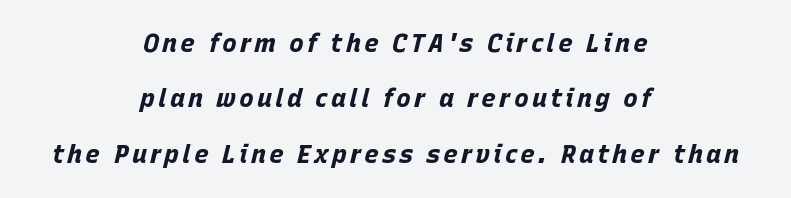
A great deal of white space separates one row of letters from the next. How heavy is the stroke? Heavy — this is a bold. The paragraph shown floats in the horizontal middle. Descenders are the only things crossing below the line. Does the lettering tilt? It does — this is italic.
